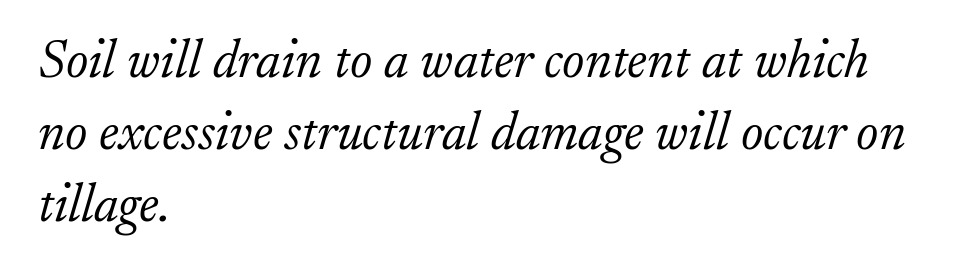
The image shows 53 px light serif type, italic (leaning right); set left-aligned, normal line spacing (1.36x), normal letter spacing, not underlined; low stroke contrast and a small x-height.
